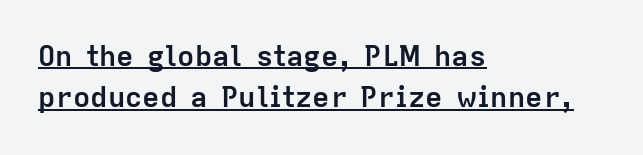
{"serif": "no", "italic": "no", "bold": "yes", "weight": "semibold", "width": "normal", "stroke_contrast": "low", "x_height": "medium", "monospaced": "no", "underline": "yes", "align": "left", "line_spacing": "normal", "line_spacing_ratio": 1.43, "letter_spacing": "normal", "letter_spacing_em": 0.0, "glyph_px": 29}
